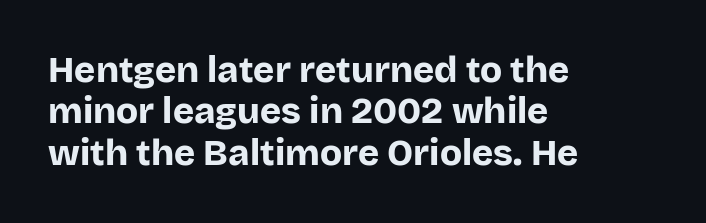
What weight is shown? A full bold with thick strokes. In terms of leading, this rendering errs on the cramped side. Upright lettering throughout. Observe the ordinary spacing: letters are neighbours, not strangers. The gap between lines stays unmarked.
